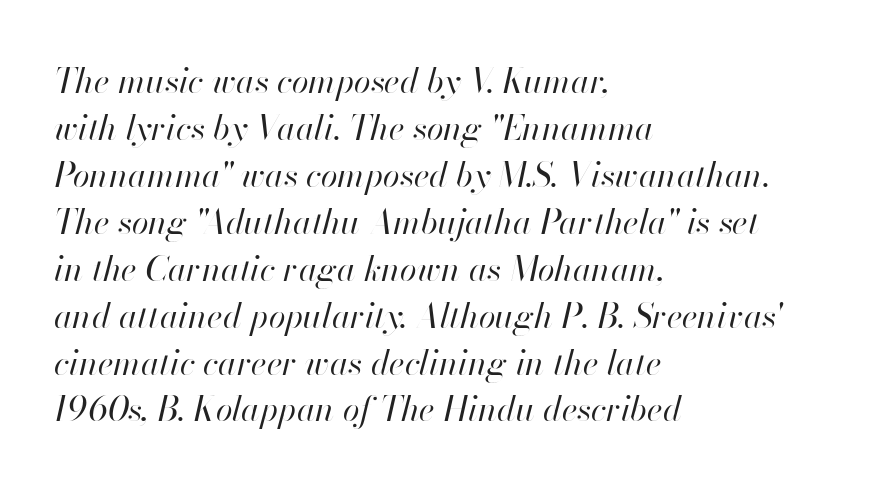
Vertically, the passage feels balanced, rows spaced as you'd expect. A typesetter would call this proportional, since set widths differ per character. Slant detected: the letters are inclined. The lines in this sample share a left origin and differ only in where they stop. Standard letterfit; no display-style spreading of the glyphs.
